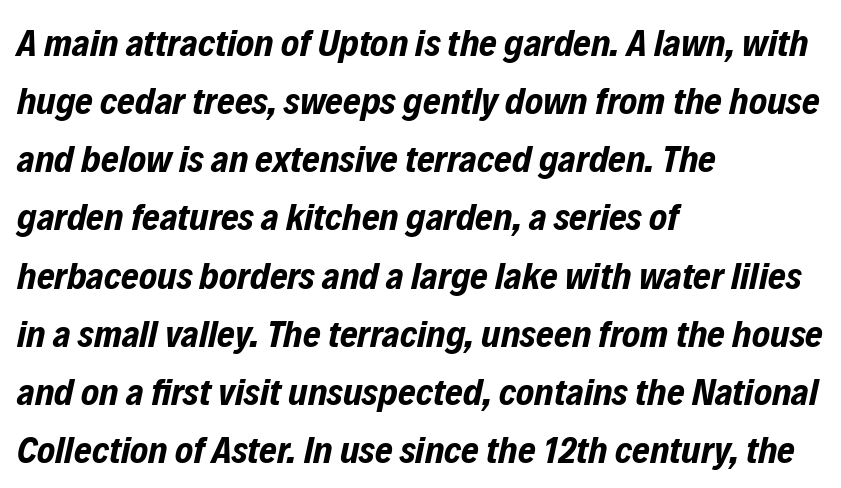
The image shows 38 px bold, condensed type, italic (leaning right); set left-aligned, normal line spacing (1.53x), normal letter spacing, not underlined; low stroke contrast and a medium x-height.
